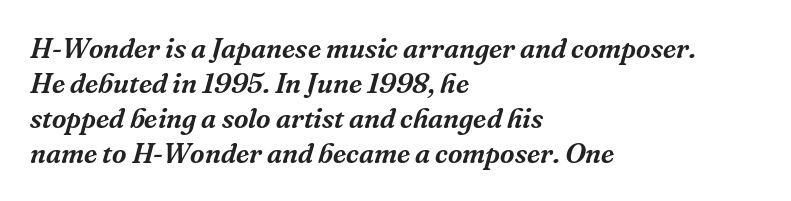
{"serif": "yes", "italic": "yes", "lean": "right", "slant_degrees": 16, "width": "normal", "stroke_contrast": "medium", "x_height": "medium", "monospaced": "no", "underline": "no", "align": "left", "line_spacing": "normal", "line_spacing_ratio": 1.25, "letter_spacing": "normal", "letter_spacing_em": 0.0, "glyph_px": 28}
